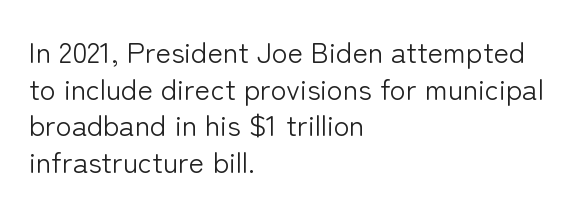
Alignment: flush left. Is the stroke heavy? The answer is a plain regular-or-lighter. These lines are rendered in a variable-pitch font. Lines of text with bare space underneath. Does extra space separate the letters? No, they use regular spacing.
